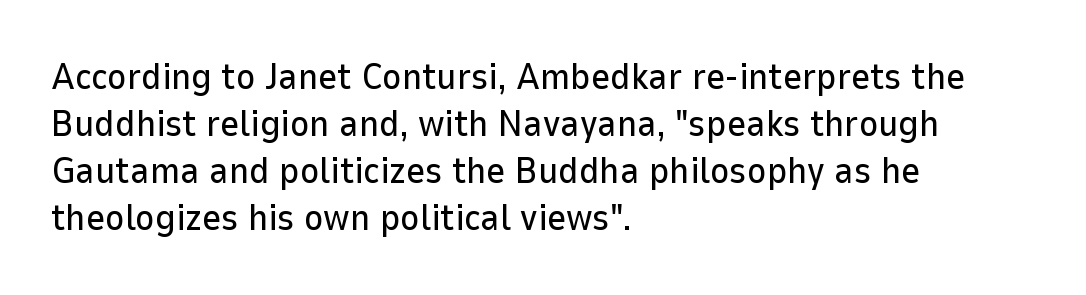
The image shows 37 px sans-serif type, upright; set left-aligned, normal line spacing (1.27x), normal letter spacing, not underlined; low stroke contrast and a medium x-height.
